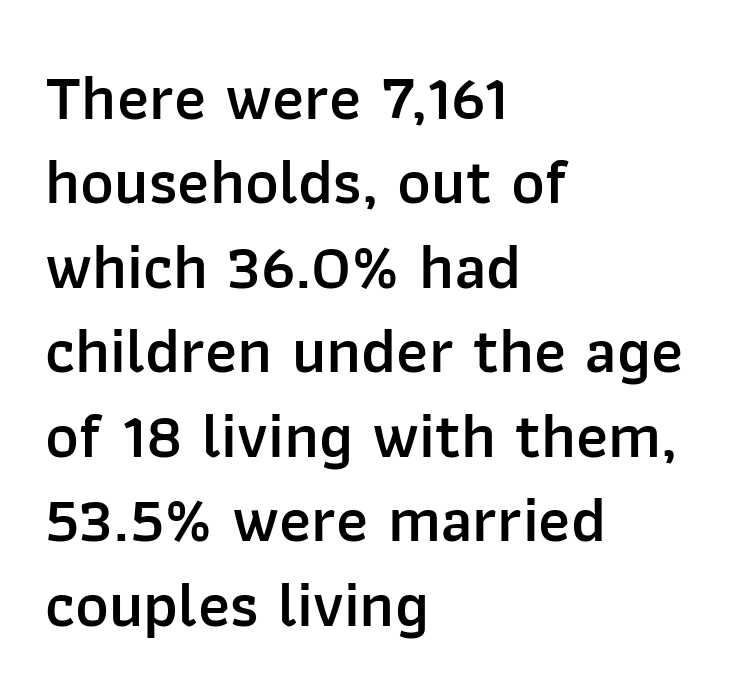
The image shows 64 px semibold sans-serif type, upright; set left-aligned, normal line spacing (1.32x), normal letter spacing, not underlined; low stroke contrast and a medium x-height.
